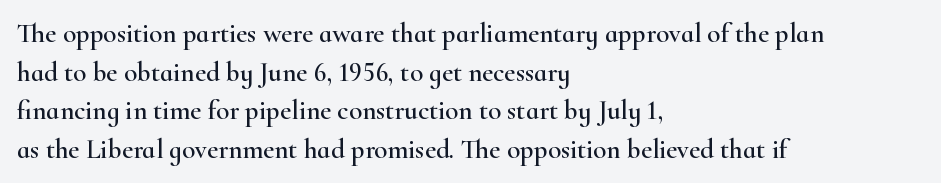
The image shows 27 px text type, upright; set left-aligned, normal line spacing (1.43x), normal letter spacing, not underlined.
